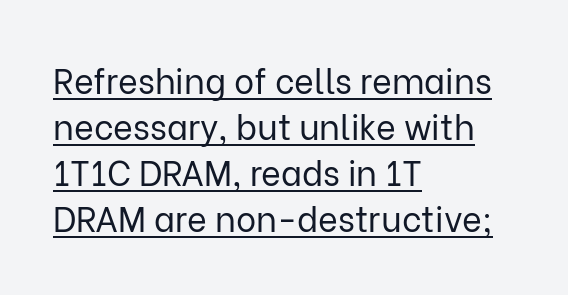
Unlike a traditional serif, this face leaves its strokes unadorned. The letterforms sit at book weight or below. The rendering uses natural spacing where letterforms have individual widths. The specimen reads as upright at a glance.
